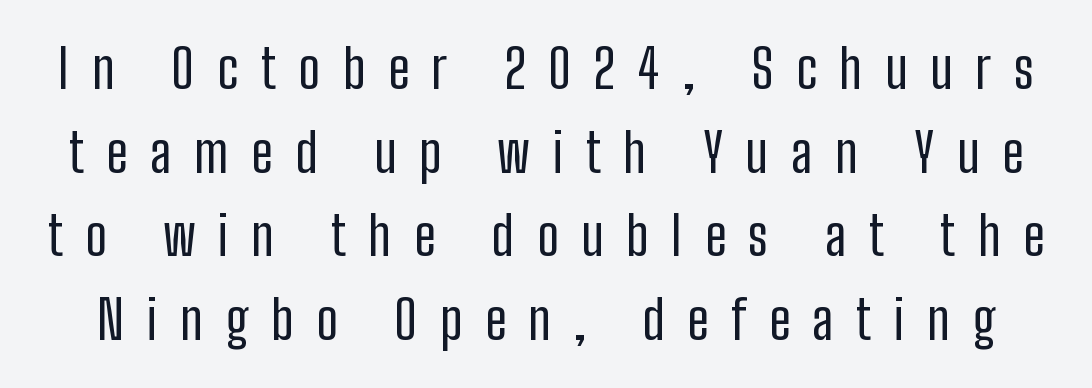
Q: Is the text bold? A: No.
Q: Is the text italic (slanted)? A: No, it is upright.
Q: Is the typeface a serif or a sans-serif typeface? A: Sans-serif.
Q: Is the text underlined? A: No.
Q: Is the spacing between letters normal or unusually wide? A: Unusually wide.
Q: Is the spacing between lines tight, normal or loose? A: Normal.
Q: Width (condensed, normal, or wide)? A: Condensed.
Q: Stroke contrast? A: Low.
Q: x-height? A: Medium.
Q: Monospaced? A: No.
